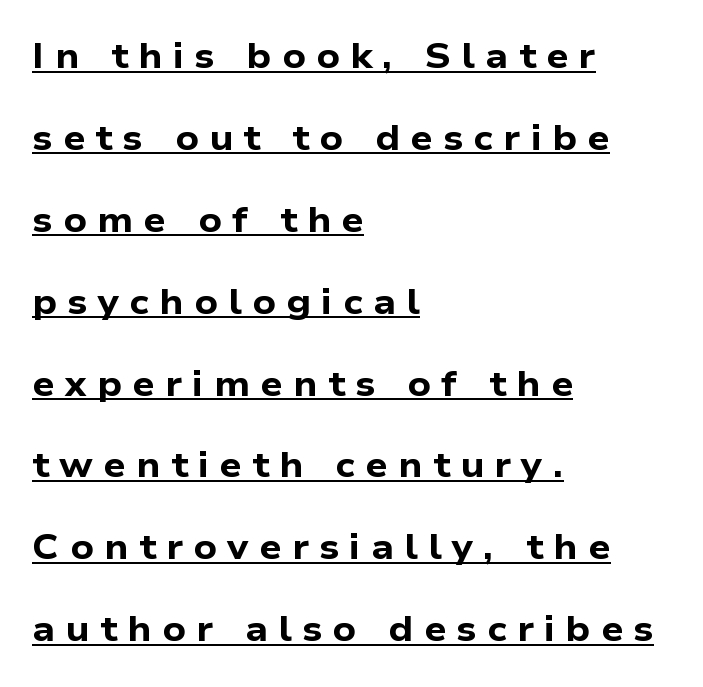
{"serif": "no", "bold": "yes", "weight": "bold", "width": "wide", "stroke_contrast": "low", "x_height": "medium", "monospaced": "no", "underline": "yes", "align": "left", "line_spacing": "loose", "line_spacing_ratio": 2.34, "letter_spacing": "wide", "letter_spacing_em": 0.3, "glyph_px": 35}
